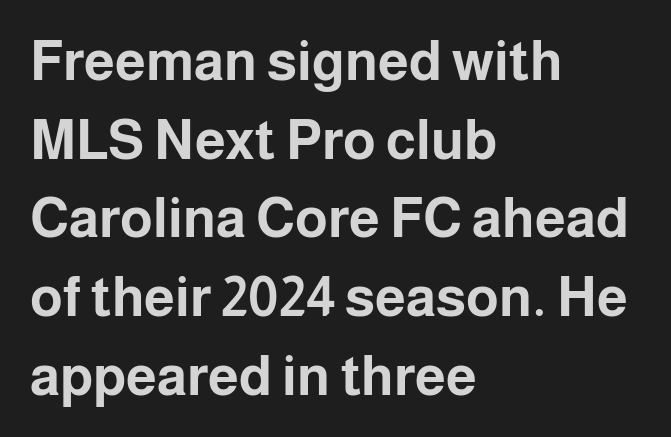
Q: Is the text bold? A: Yes.
Q: Is the text italic (slanted)? A: No, it is upright.
Q: Is the typeface a serif or a sans-serif typeface? A: Sans-serif.
Q: Is the text underlined? A: No.
Q: How is the paragraph aligned? A: Left-aligned.
Q: Is the spacing between letters normal or unusually wide? A: Normal.
Q: Is the spacing between lines tight, normal or loose? A: Normal.
Q: Width (condensed, normal, or wide)? A: Normal.
Q: Stroke contrast? A: Low.
Q: x-height? A: Medium.
Q: Monospaced? A: No.
